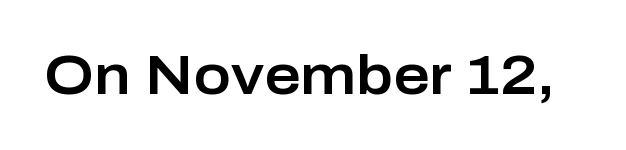
The letters carry no serifs — their stems end cleanly without finishing strokes. Words appear dense and cohesive because spacing is normal. Spacing verdict: proportional, widths tailored to each character. No italicization has been applied; the sample stays upright. The strip under each line holds only bare page.
